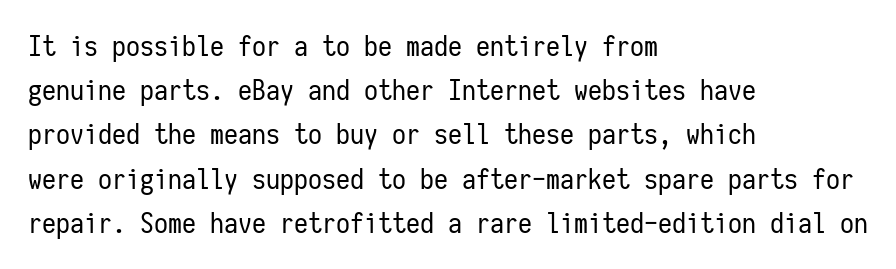
{"serif": "no", "italic": "no", "bold": "no", "weight": "regular", "width": "condensed", "stroke_contrast": "low", "x_height": "medium", "monospaced": "yes", "underline": "no", "align": "left", "line_spacing": "normal", "line_spacing_ratio": 1.58, "letter_spacing": "normal", "letter_spacing_em": 0.0, "glyph_px": 28}
